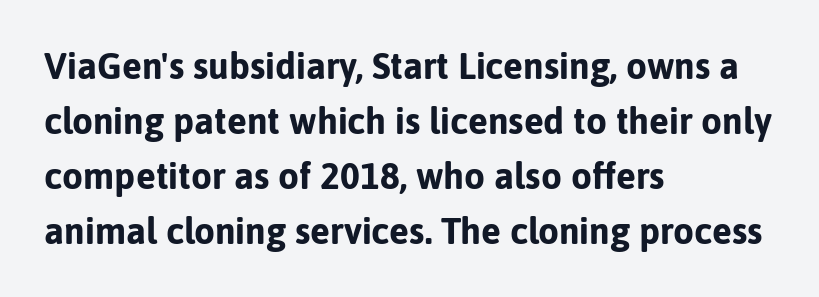
{"serif": "no", "italic": "no", "bold": "yes", "weight": "bold", "width": "normal", "stroke_contrast": "low", "x_height": "medium", "monospaced": "no", "underline": "no", "align": "left", "line_spacing": "normal", "line_spacing_ratio": 1.49, "letter_spacing": "normal", "letter_spacing_em": 0.0, "glyph_px": 37}
